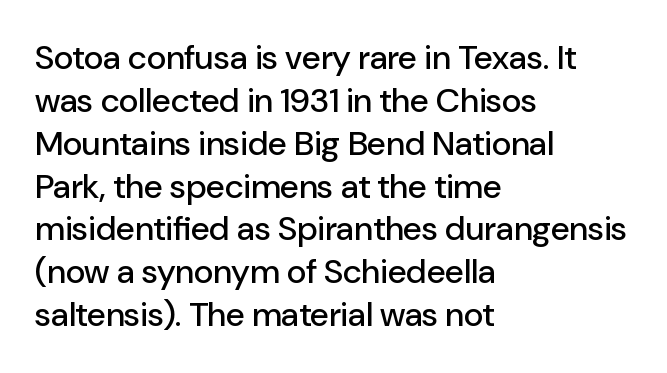
The image shows 34 px sans-serif type, upright; set left-aligned, normal line spacing (1.26x), normal letter spacing, not underlined; low stroke contrast and a medium x-height.
